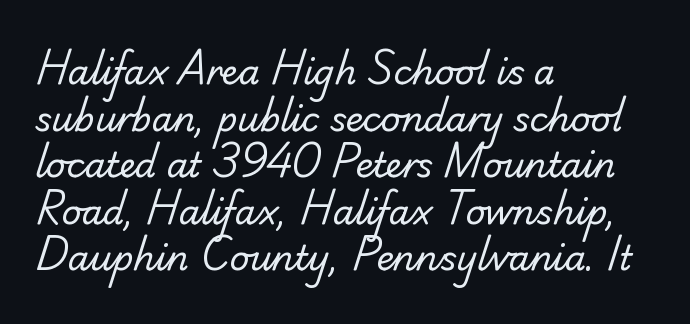
Q: Is the text bold? A: No.
Q: Is the typeface a serif or a sans-serif typeface? A: Sans-serif.
Q: Is the text underlined? A: No.
Q: How is the paragraph aligned? A: Left-aligned.
Q: Is the spacing between letters normal or unusually wide? A: Normal.
Q: Is the spacing between lines tight, normal or loose? A: Normal.
Q: Width (condensed, normal, or wide)? A: Normal.
Q: Stroke contrast? A: Low.
Q: x-height? A: Small.
Q: Monospaced? A: No.
